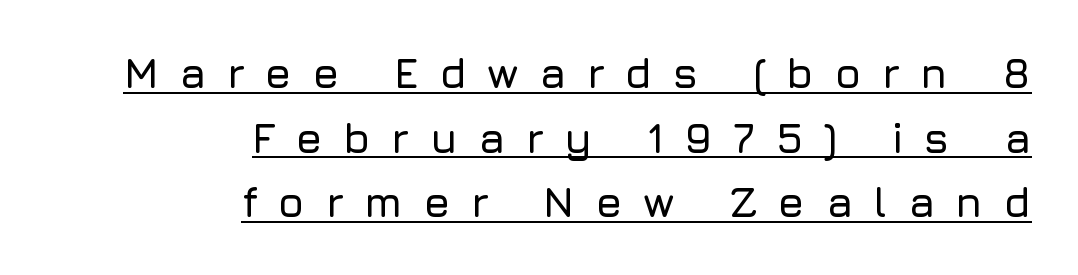
No feet cap the strokes, marking this as sans-serif type. Leading: standard. You can see a thin bar hugging the bottom of the glyphs. Loose tracking; the words dissolve into strings of separated letters. Varying glyph widths throughout — classic text-font behaviour.
